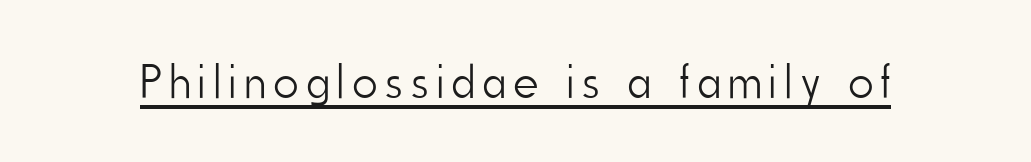
The image shows 48 px light, condensed sans-serif type, upright; set underlined; low stroke contrast and a small x-height.
